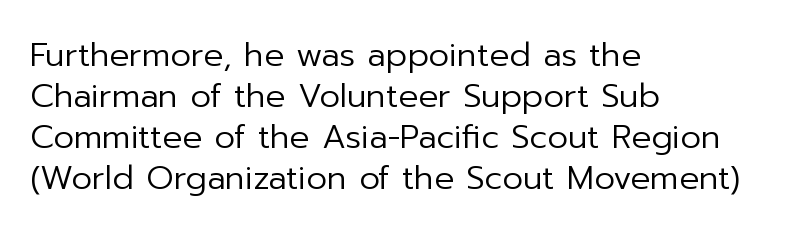
Do the characters align in a grid? No, the font is proportional. This sample uses plain, unmodified letter spacing. The lettering stays uniformly vertical, giving the passage a roman look. A bare baseline throughout the passage. Font category for this specimen: sans-serif. Ink coverage per letter is moderate at most.
